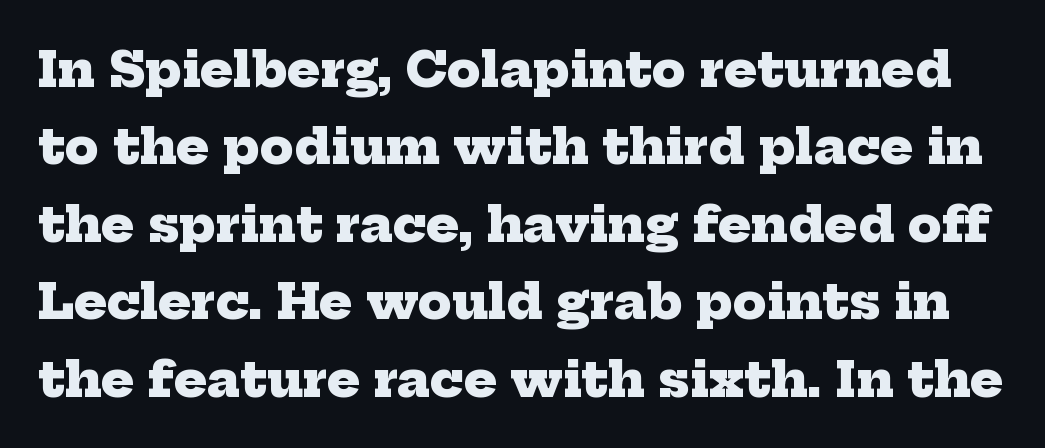
The image shows 49 px heavy serif type; set normal line spacing (1.58x), normal letter spacing, not underlined; low stroke contrast and a medium x-height.
